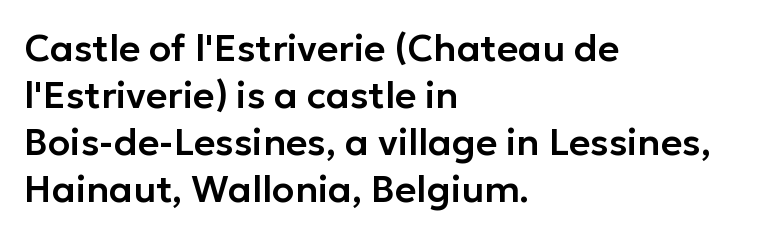
Q: Is the text italic (slanted)? A: No, it is upright.
Q: Is the typeface a serif or a sans-serif typeface? A: Sans-serif.
Q: Is the text underlined? A: No.
Q: How is the paragraph aligned? A: Left-aligned.
Q: Is the spacing between letters normal or unusually wide? A: Normal.
Q: Is the spacing between lines tight, normal or loose? A: Normal.
Q: Width (condensed, normal, or wide)? A: Normal.
Q: Stroke contrast? A: Low.
Q: x-height? A: Medium.
Q: Monospaced? A: No.
